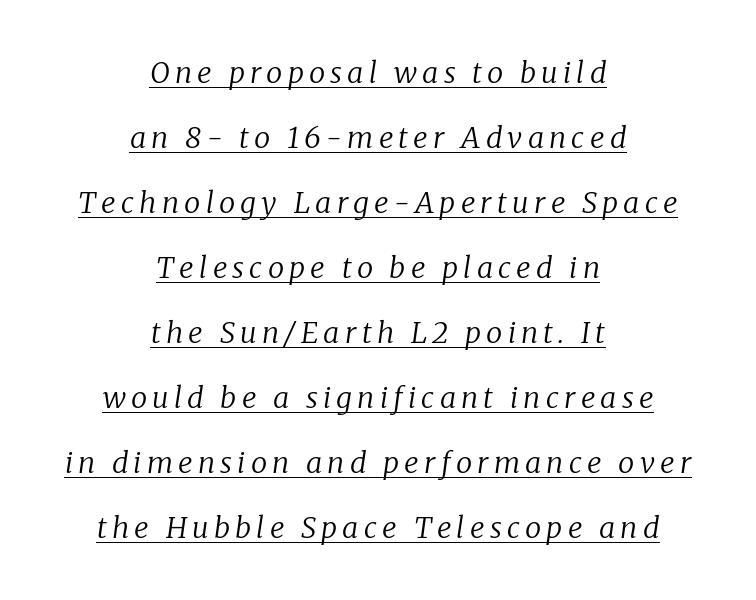
Beneath each row of characters lies a ruled line. The weight would be labelled regular, book, light, or lighter still. Style check: oblique. Font category for this specimen: serif. The passage is arranged like a title page — every line centered.
